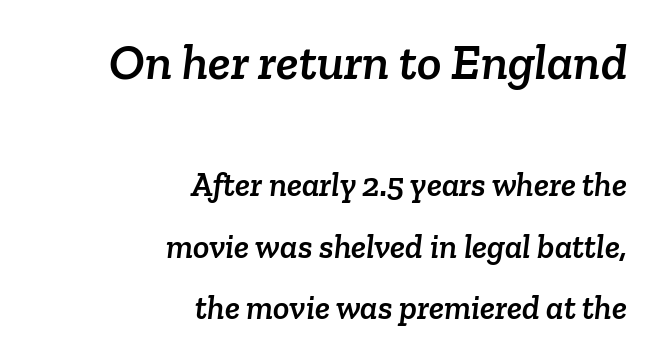
{"serif": "yes", "width": "normal", "stroke_contrast": "low", "x_height": "medium", "monospaced": "no", "underline": "no", "align": "right", "line_spacing_ratio": 1.81, "letter_spacing": "normal", "letter_spacing_em": 0.0, "larger_block": "first", "size_ratio": 1.5, "glyph_px": 51}
